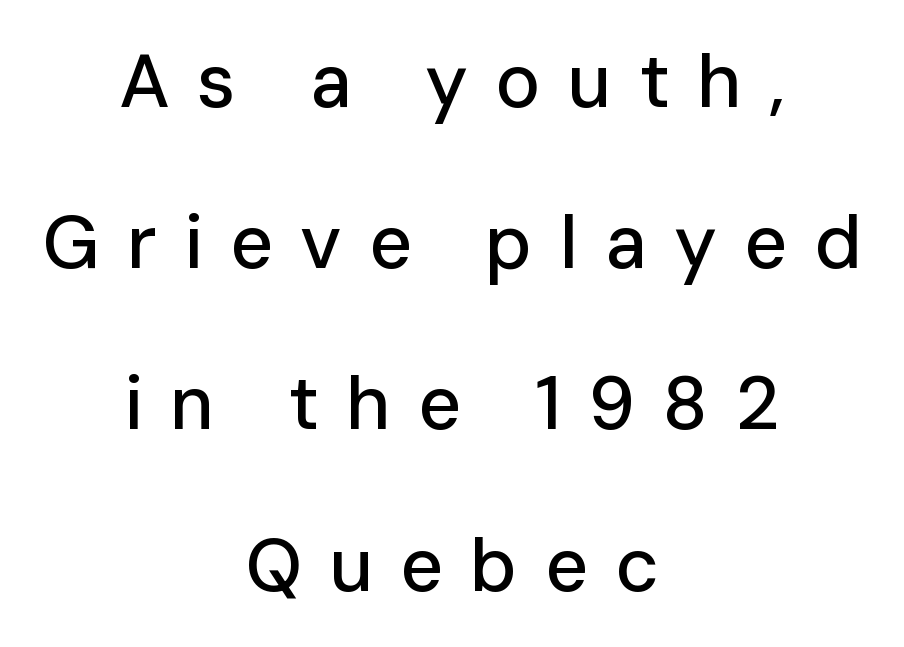
{"serif": "no", "italic": "no", "width": "normal", "stroke_contrast": "low", "x_height": "medium", "monospaced": "no", "underline": "no", "align": "center", "line_spacing": "loose", "line_spacing_ratio": 2.15, "letter_spacing": "wide", "letter_spacing_em": 0.36, "glyph_px": 75}
